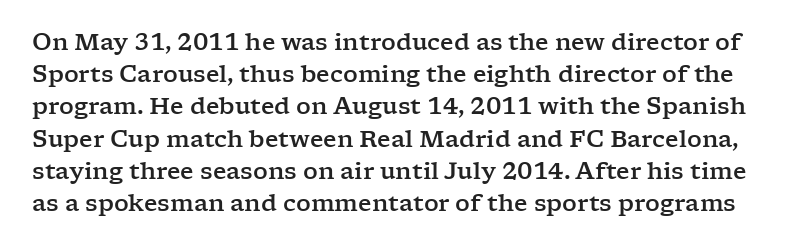
{"italic": "no", "underline": "no", "line_spacing": "normal", "line_spacing_ratio": 1.4, "letter_spacing": "normal", "letter_spacing_em": 0.0, "glyph_px": 23}
